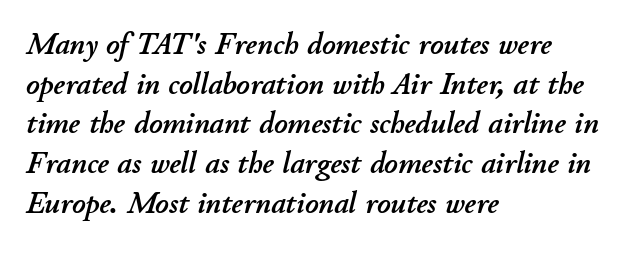
Q: Is the text italic (slanted)? A: Yes, it leans right by about 11 degrees.
Q: Is the text underlined? A: No.
Q: How is the paragraph aligned? A: Left-aligned.
Q: Is the spacing between letters normal or unusually wide? A: Normal.
Q: Width (condensed, normal, or wide)? A: Normal.
Q: Stroke contrast? A: Low.
Q: x-height? A: Small.
Q: Monospaced? A: No.
